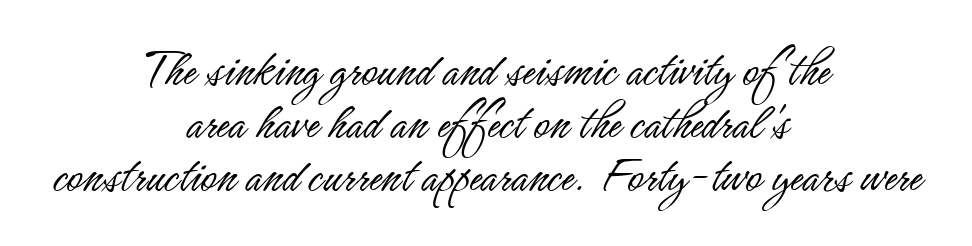
Examine the stroke ends and you'll find no serifs. Caption: standard tracking, unaltered. Bare-footed words on every line. What's the leading like? Squeezed, with rows nearly overlapping.
